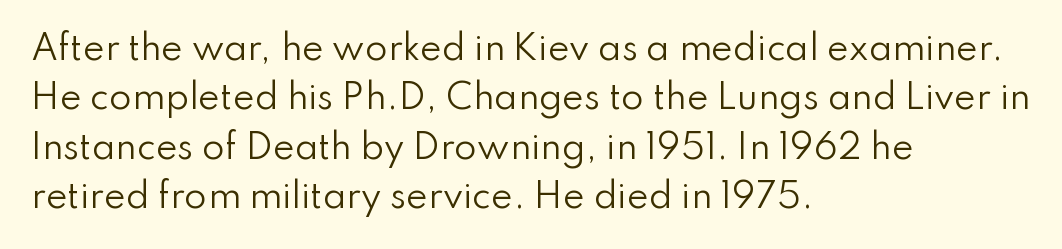
{"serif": "no", "italic": "no", "bold": "no", "weight": "regular", "width": "normal", "stroke_contrast": "low", "x_height": "small", "monospaced": "no", "underline": "no", "align": "left", "line_spacing": "normal", "line_spacing_ratio": 1.5, "letter_spacing": "normal", "letter_spacing_em": 0.0, "glyph_px": 33}
